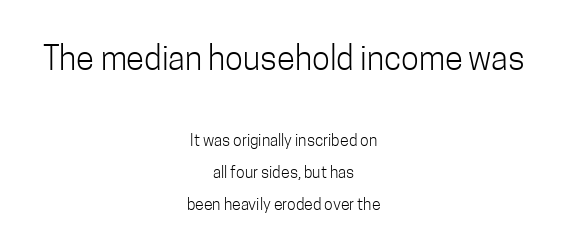
It's the straight-up-and-down kind of type. Glance below the letters and you will spot only blank space. You can tell from the bare stems that sans-serif type was used. The typesetting does not lean heavy: it is not bold.
